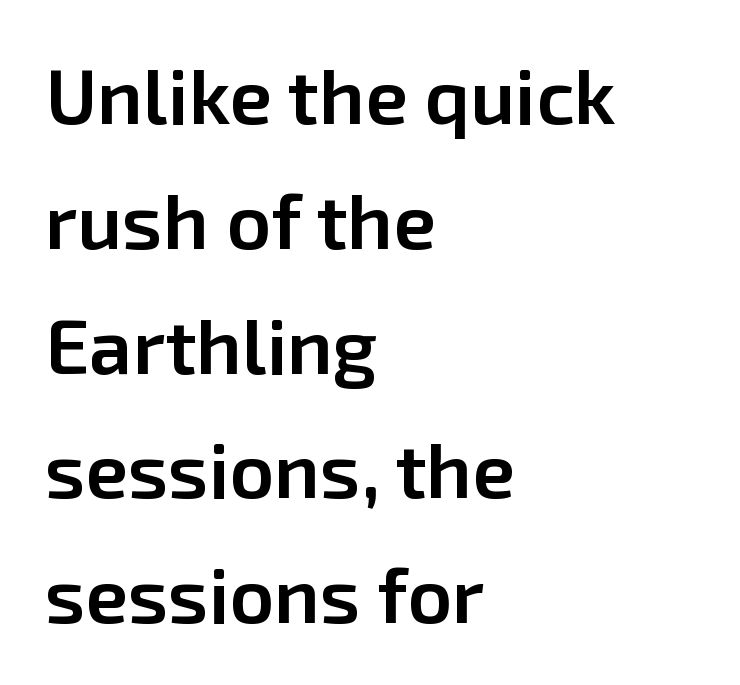
{"serif": "no", "italic": "no", "bold": "semi", "weight": "semibold", "width": "normal", "stroke_contrast": "low", "x_height": "medium", "monospaced": "no", "underline": "no", "align": "left", "line_spacing": "normal", "line_spacing_ratio": 1.6, "letter_spacing": "normal", "letter_spacing_em": 0.0, "glyph_px": 78}
